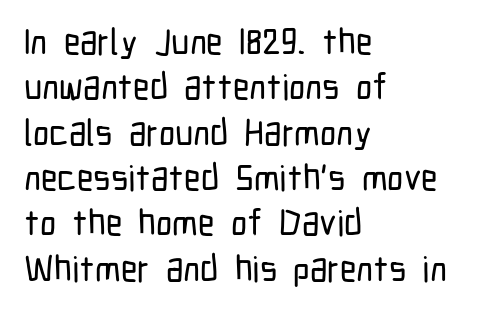
The typeface chosen for these lines omits serifs. The letters stand straight up with perfectly vertical stems. Horizontal alignment here is leftward, the default for most running prose. Just letters on the line, the space beneath them empty. In terms of letterspacing, this is plain default setting.
